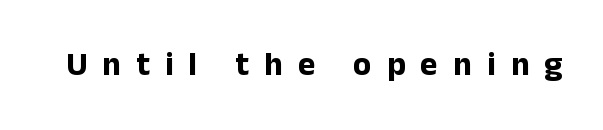
Substantial extra tracking has been applied to these lines. Thick stems and heavy bowls — unmistakably bold. You could not count columns in this text — the font is proportionally spaced. No feet cap the strokes, marking this as sans-serif type. Posture: vertical. Underlining? Definitely not there.
